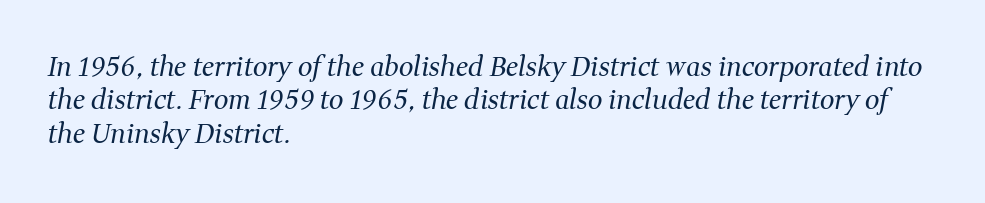
The image shows 26 px text type, italic (leaning right); set left-aligned, normal line spacing (1.28x), normal letter spacing, not underlined.
